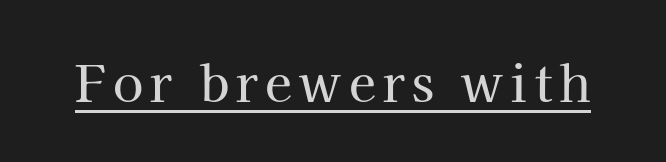
The image shows 49 px serif type, upright; set underlined; high stroke contrast and a medium x-height.
